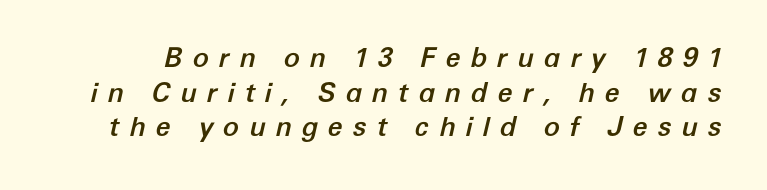
In terms of letterspacing, this is a distinctly airy, spread setting. The typography opts for an oblique posture over an upright one. The designer left line spacing at the default. Plain, unruled lines of type.
